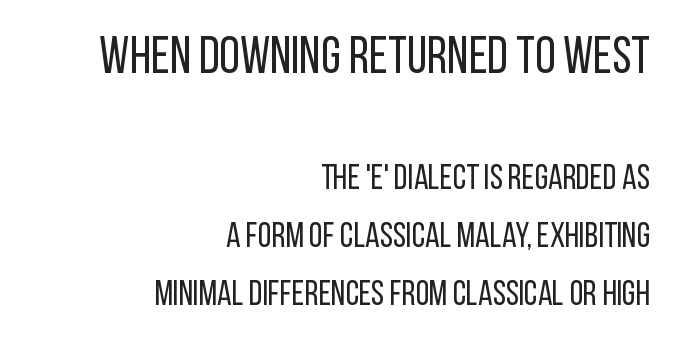
Does the lettering tilt? It doesn't — this is upright. These lines stack with their right ends in a neat column. Of the two passages, the one on top uses the larger point size. The space beneath each line is pristine and unruled. A typesetter would call this proportional, since set widths differ per character. No feet cap the strokes, marking this as sans-serif type.
